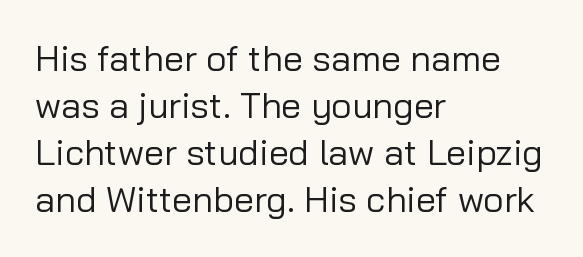
The image shows 36 px regular-weight sans-serif type, upright; set left-aligned, normal line spacing (1.31x), normal letter spacing, not underlined; low stroke contrast and a medium x-height.
